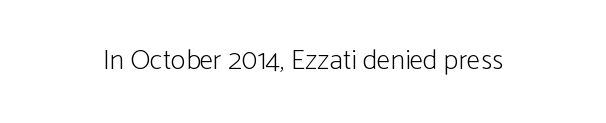
{"serif": "no", "italic": "no", "bold": "no", "weight": "light", "width": "condensed", "stroke_contrast": "low", "x_height": "medium", "monospaced": "no", "underline": "no", "letter_spacing": "normal", "letter_spacing_em": 0.0, "glyph_px": 28}
